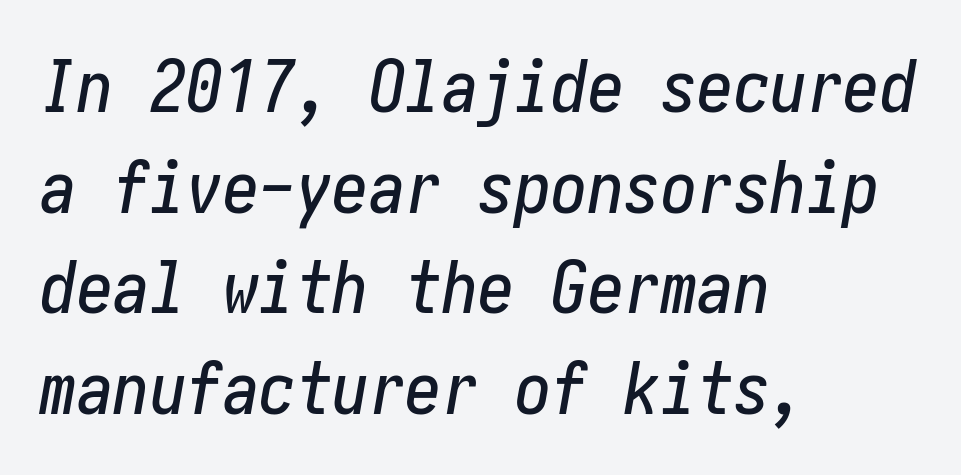
Q: Is the text italic (slanted)? A: Yes, it leans right by about 10 degrees.
Q: Is the text underlined? A: No.
Q: How is the paragraph aligned? A: Left-aligned.
Q: Is the spacing between letters normal or unusually wide? A: Normal.
Q: Is the spacing between lines tight, normal or loose? A: Normal.
Q: Width (condensed, normal, or wide)? A: Condensed.
Q: Stroke contrast? A: Low.
Q: x-height? A: Medium.
